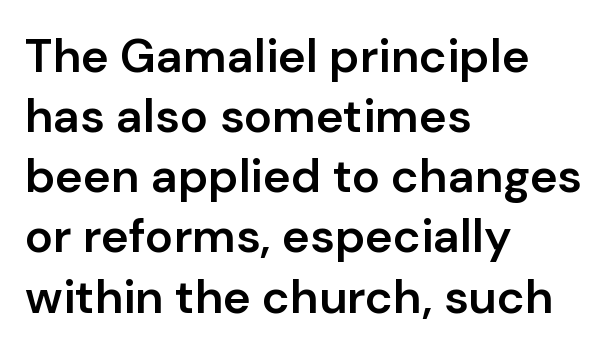
This rendering leaves character spacing at its baseline value. Regarding serifs, this sample does without them. The font is running at a semibold setting, under full bold. Upright lettering throughout. Do the characters align in a grid? No, the font is proportional. Bare-footed words on every line.
